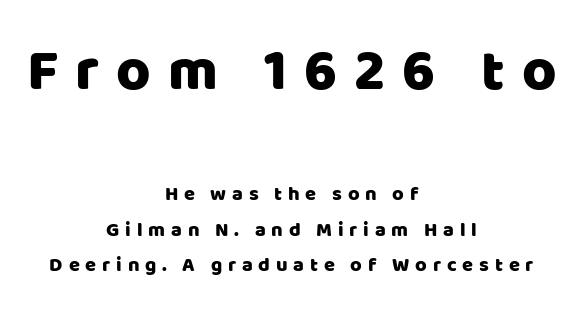
The image shows 59 px sans-serif type, upright; set centered, line spacing 1.78x, unusually wide letter spacing (+0.29 em), not underlined; the first (top) block is 2.95x larger; low stroke contrast and a large x-height.
